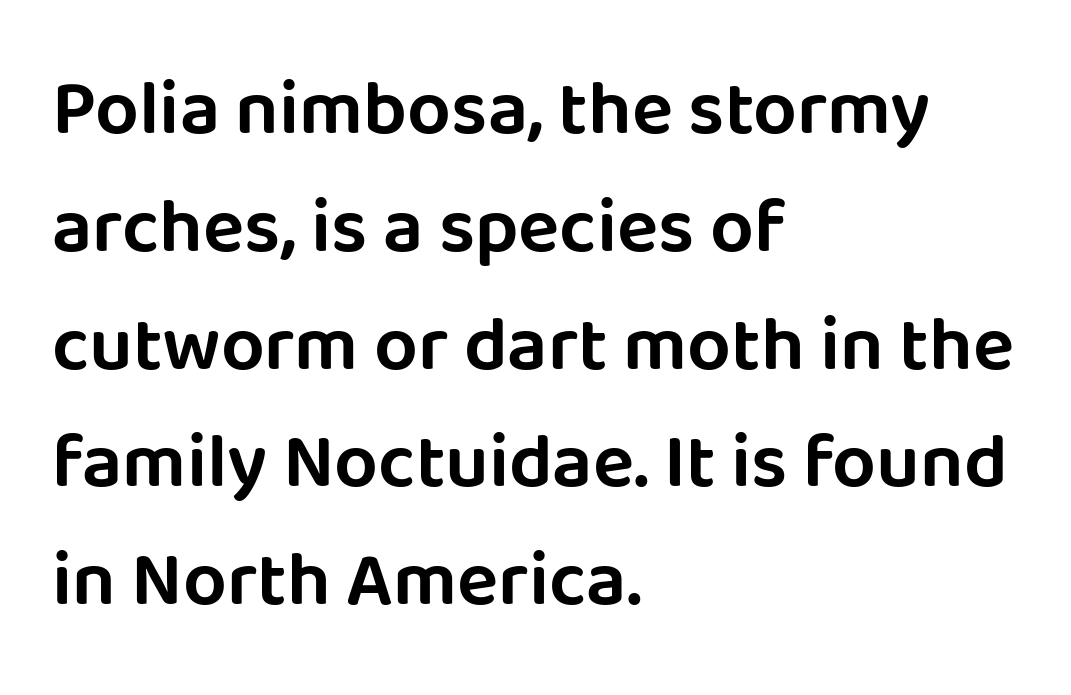
To sum up the face: it is a sans, with no serifs. A typesetter would mark this as roman, not italic. This sample uses plain, unmodified letter spacing. The compositor pushed each line to the left boundary.
